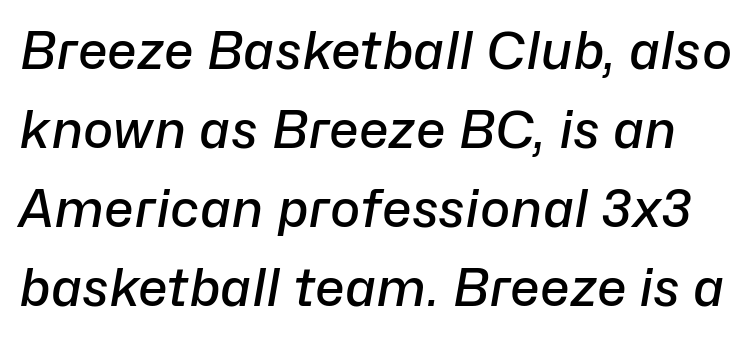
The image shows 51 px semibold type, italic (leaning right); set normal line spacing (1.55x), normal letter spacing, not underlined; low stroke contrast and a medium x-height.
